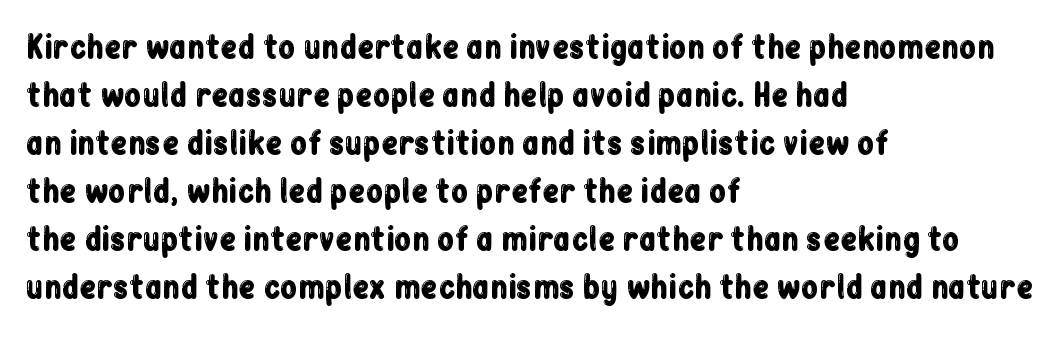
{"serif": "no", "italic": "no", "width": "condensed", "stroke_contrast": "low", "x_height": "medium", "monospaced": "no", "underline": "no", "align": "left", "line_spacing": "normal", "line_spacing_ratio": 1.55, "letter_spacing": "normal", "letter_spacing_em": 0.0, "glyph_px": 31}
